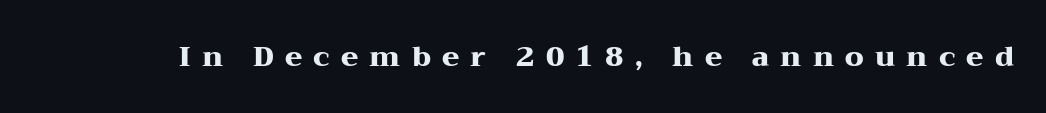
{"serif": "yes", "italic": "no", "bold": "yes", "weight": "heavy", "width": "wide", "stroke_contrast": "medium", "x_height": "medium", "monospaced": "no", "underline": "no", "letter_spacing": "wide", "letter_spacing_em": 0.4, "glyph_px": 28}
